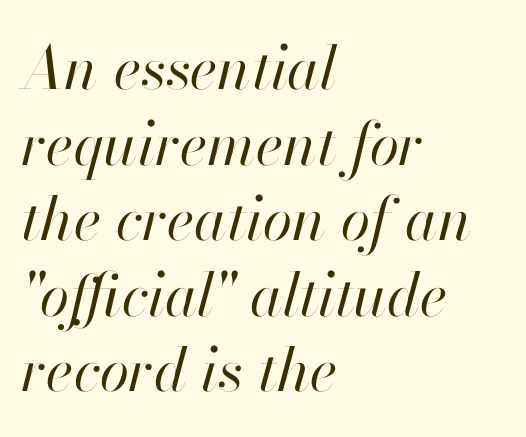
The image shows 60 px regular-weight type, italic (leaning right); set left-aligned, normal line spacing (1.26x), normal letter spacing, not underlined; high stroke contrast and a small x-height.
